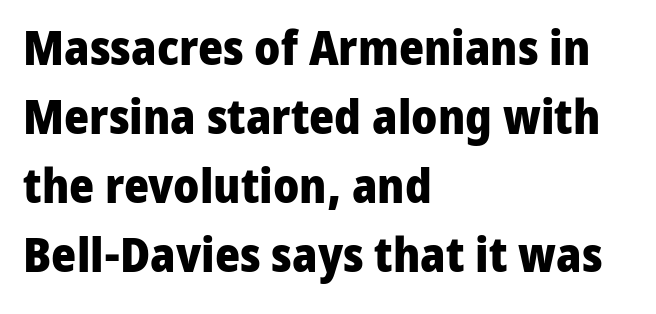
The image shows 48 px heavy sans-serif type, upright; set left-aligned, normal line spacing (1.44x), normal letter spacing, not underlined; low stroke contrast and a medium x-height.
